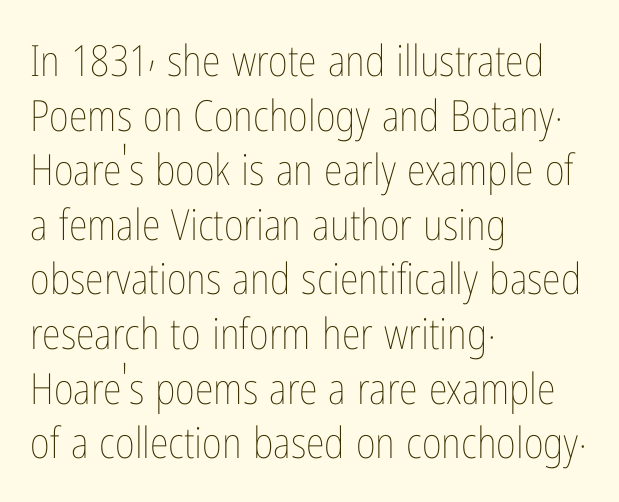
{"italic": "no", "bold": "no", "weight": "thin", "width": "condensed", "stroke_contrast": "low", "x_height": "medium", "monospaced": "no", "underline": "no", "align": "left", "line_spacing": "normal", "line_spacing_ratio": 1.27, "letter_spacing": "normal", "letter_spacing_em": 0.0, "glyph_px": 43}
